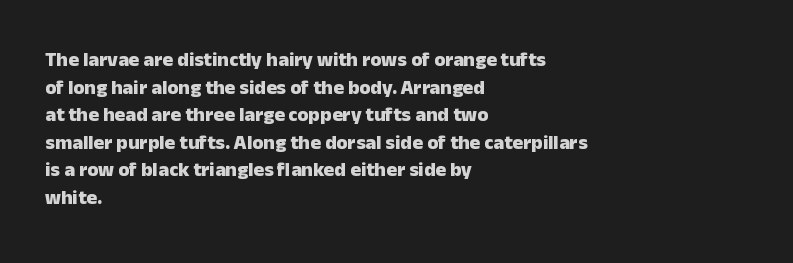
Is the letter spacing exaggerated? No — it looks like the ordinary default. Does the weight exceed regular? Yes, all the way to bold. Layout note: lines flush left. Notice how the stems are strictly vertical — no italics here.
